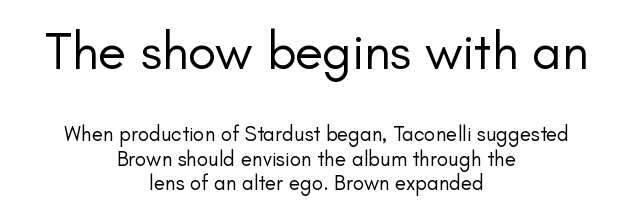
Centered paragraph, ragged on both sides. Note: larger setting up top, smaller setting below. Font category for this specimen: sans-serif. Quick note: underline off.
